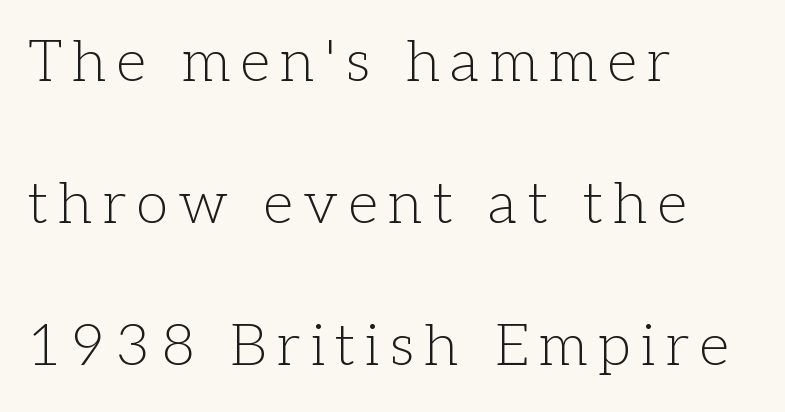
The lettering stays uniformly vertical, giving the passage a roman look. Visually the block forms a straight wall on the left and a jagged coastline on the right. Summary of weight: not heavy and not bold. Is this a fixed-width face? No — the glyphs have proportional, varying widths. A bare baseline throughout the passage. Airy leading.
